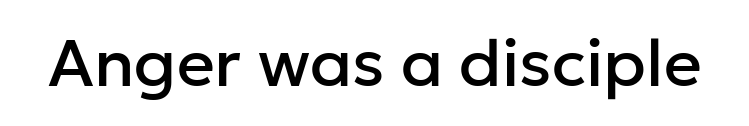
{"serif": "no", "italic": "no", "width": "normal", "stroke_contrast": "low", "x_height": "medium", "monospaced": "no", "underline": "no", "letter_spacing": "normal", "letter_spacing_em": 0.0, "glyph_px": 66}
